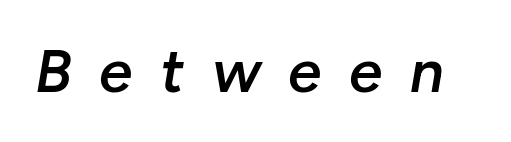
{"italic": "yes", "lean": "right", "slant_degrees": 10, "bold": "semi", "weight": "semibold", "width": "normal", "stroke_contrast": "low", "x_height": "medium", "monospaced": "no", "underline": "no", "letter_spacing": "wide", "letter_spacing_em": 0.46, "glyph_px": 60}
